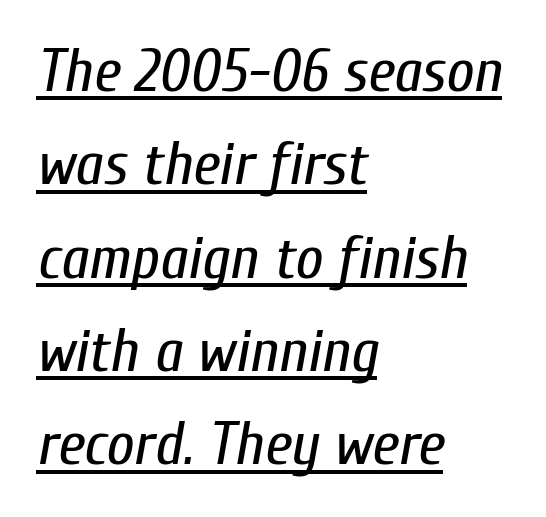
One-word summary of the alignment: left. The rendering uses natural spacing where letterforms have individual widths. Somebody hit Ctrl+U on this one — the words are underlined. In terms of leading, this rendering sits right in the middle. The letterforms sit at book weight or below.
